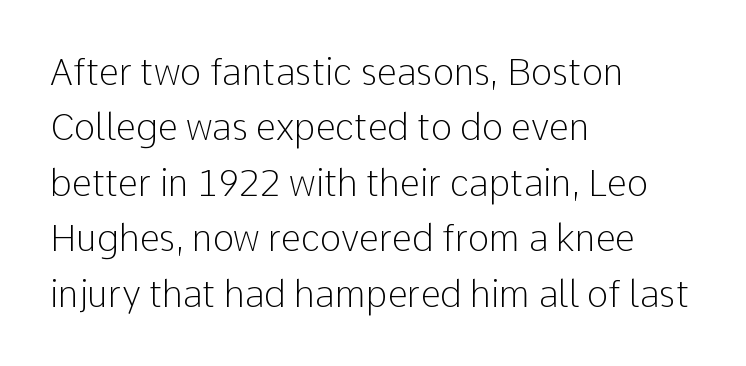
Q: Is the text bold? A: No.
Q: Is the text italic (slanted)? A: No, it is upright.
Q: Is the typeface a serif or a sans-serif typeface? A: Sans-serif.
Q: Is the text underlined? A: No.
Q: How is the paragraph aligned? A: Left-aligned.
Q: Is the spacing between letters normal or unusually wide? A: Normal.
Q: Is the spacing between lines tight, normal or loose? A: Normal.
Q: Width (condensed, normal, or wide)? A: Normal.
Q: Stroke contrast? A: Low.
Q: x-height? A: Medium.
Q: Monospaced? A: No.
